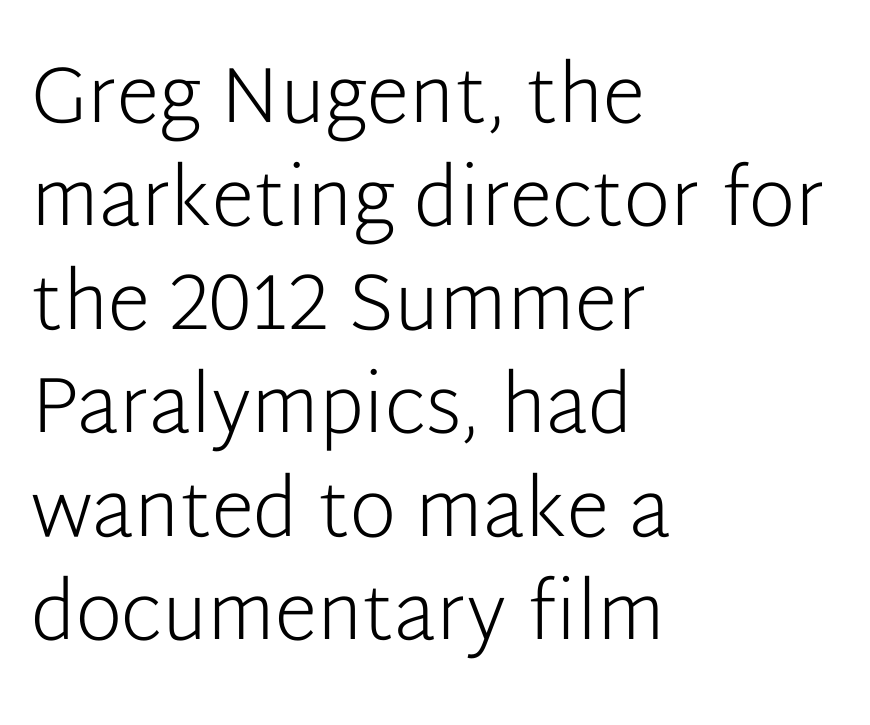
{"serif": "no", "italic": "no", "bold": "no", "weight": "light", "width": "normal", "stroke_contrast": "low", "x_height": "medium", "monospaced": "no", "underline": "no", "align": "left", "line_spacing": "normal", "line_spacing_ratio": 1.31, "letter_spacing": "normal", "letter_spacing_em": 0.0, "glyph_px": 79}
